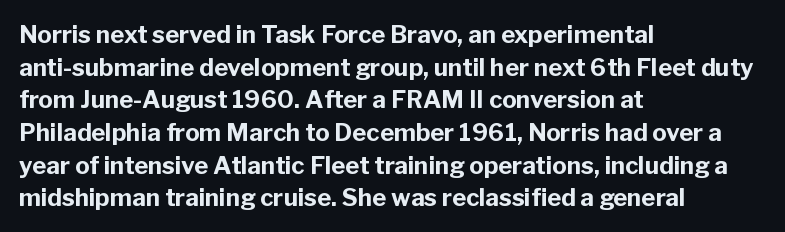
Q: Is the text bold? A: Yes.
Q: Is the text italic (slanted)? A: No, it is upright.
Q: Is the text underlined? A: No.
Q: How is the paragraph aligned? A: Left-aligned.
Q: Is the spacing between letters normal or unusually wide? A: Normal.
Q: Is the spacing between lines tight, normal or loose? A: Normal.
